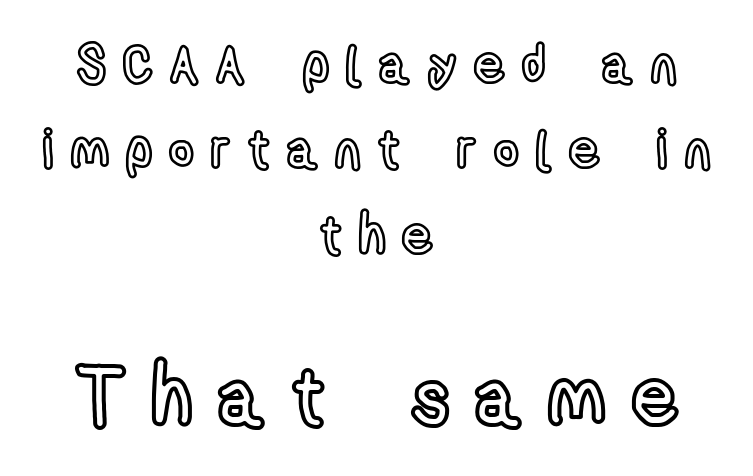
{"italic": "no", "width": "condensed", "x_height": "medium", "monospaced": "no", "underline": "no", "align": "center", "line_spacing": "normal", "line_spacing_ratio": 1.61, "letter_spacing": "wide", "letter_spacing_em": 0.33, "larger_block": "second", "size_ratio": 1.51, "glyph_px": 80}
